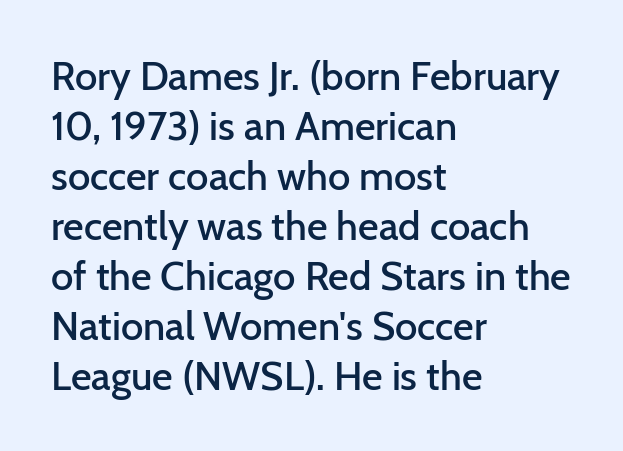
Q: Is the text bold? A: Semi-bold.
Q: Is the text italic (slanted)? A: No, it is upright.
Q: Is the typeface a serif or a sans-serif typeface? A: Sans-serif.
Q: Is the text underlined? A: No.
Q: How is the paragraph aligned? A: Left-aligned.
Q: Is the spacing between letters normal or unusually wide? A: Normal.
Q: Is the spacing between lines tight, normal or loose? A: Normal.
Q: Width (condensed, normal, or wide)? A: Normal.
Q: Stroke contrast? A: Low.
Q: x-height? A: Medium.
Q: Monospaced? A: No.
